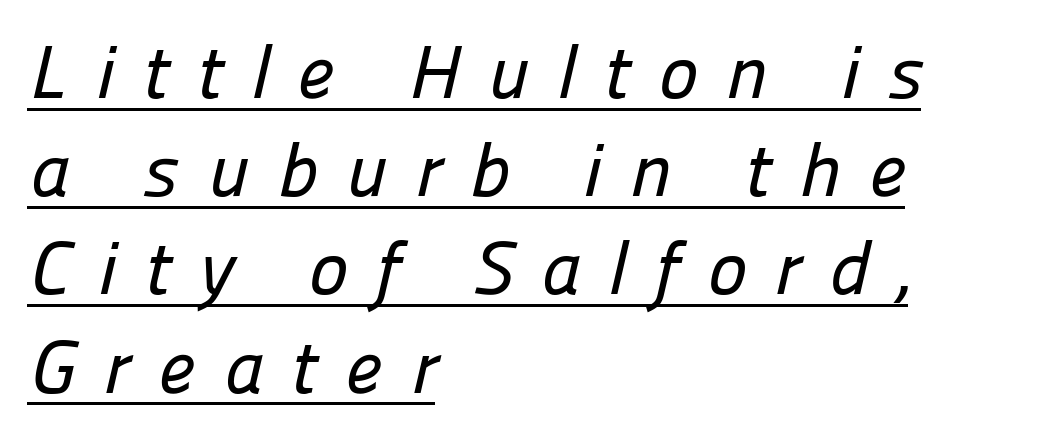
Q: Is the typeface a serif or a sans-serif typeface? A: Sans-serif.
Q: Is the text underlined? A: Yes.
Q: How is the paragraph aligned? A: Left-aligned.
Q: Is the spacing between letters normal or unusually wide? A: Unusually wide.
Q: Is the spacing between lines tight, normal or loose? A: Normal.
Q: Width (condensed, normal, or wide)? A: Normal.
Q: Stroke contrast? A: Low.
Q: x-height? A: Medium.
Q: Monospaced? A: No.
